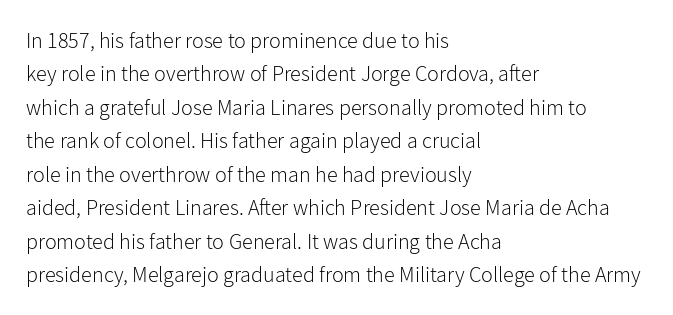
The image shows 22 px text type, upright; set left-aligned, normal line spacing (1.52x), normal letter spacing, not underlined.
